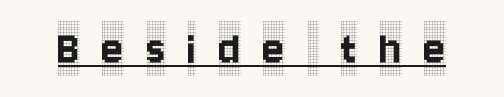
The image shows 51 px condensed serif type, upright; set unusually wide letter spacing (+0.44 em), underlined; a large x-height.
